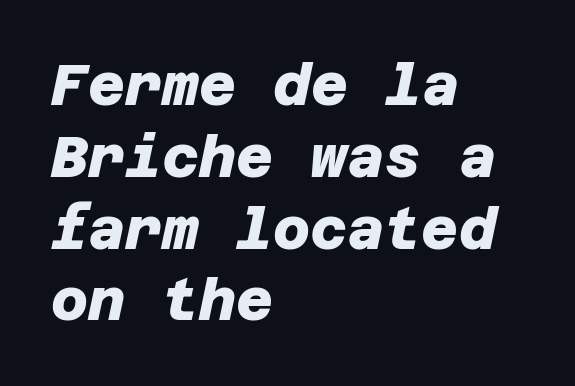
The image shows 57 px heavy sans-serif type; set left-aligned, normal line spacing (1.26x), normal letter spacing, not underlined; low stroke contrast and a large x-height.
